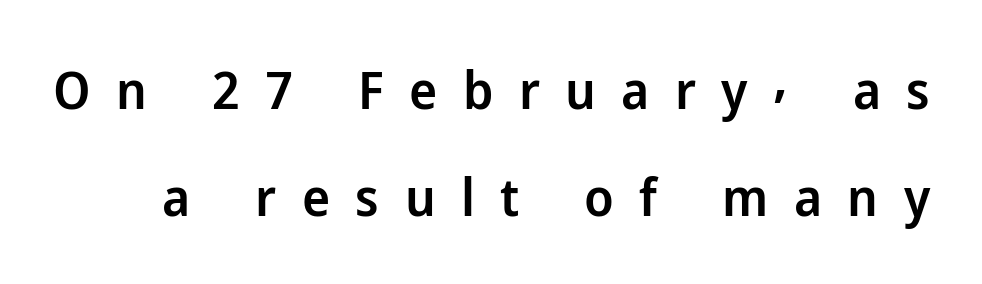
The image shows 53 px semibold sans-serif type, upright; set loose line spacing (2.01x), unusually wide letter spacing (+0.48 em), not underlined; low stroke contrast and a medium x-height.
